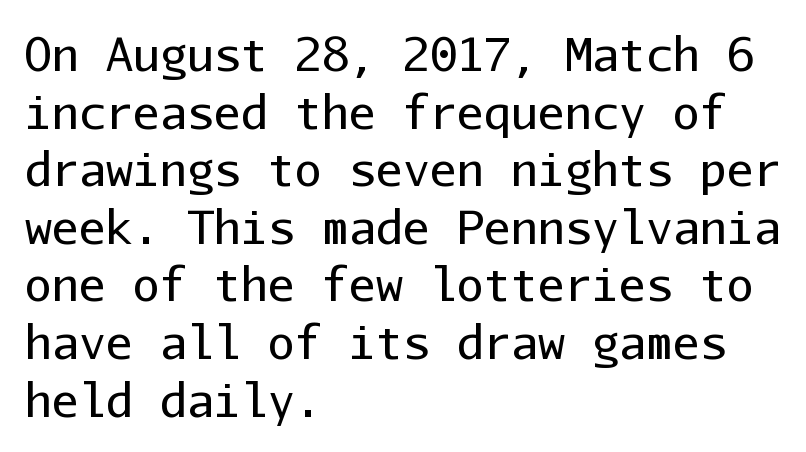
You can tell it's not italic because the verticals are truly vertical. The strokes are not fattened; the text isn't bold. The face used here is monospaced, like something from a code editor. Is this a sans? Yes — the strokes have no serifs.
